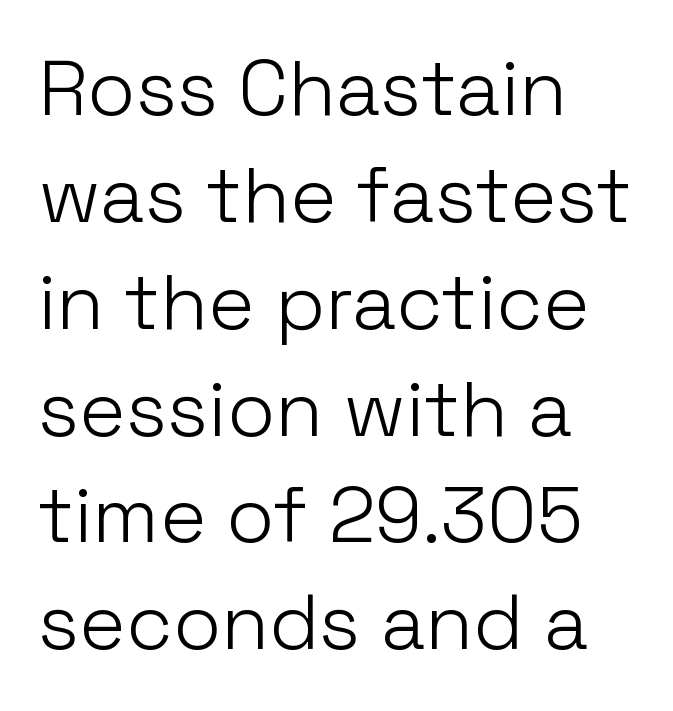
The image shows 78 px light sans-serif type, upright; set left-aligned, normal line spacing (1.37x), normal letter spacing, not underlined; low stroke contrast and a medium x-height.
